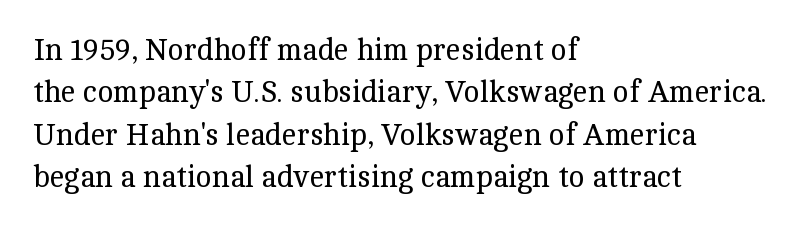
The image shows 30 px regular-weight serif type, upright; set left-aligned, normal line spacing (1.41x), normal letter spacing, not underlined; a medium x-height.
